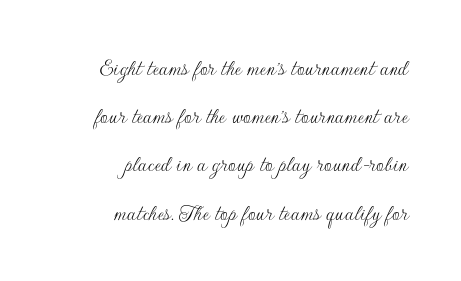
The image shows 24 px text type; set right-aligned, loose line spacing (2.01x), normal letter spacing, not underlined.
